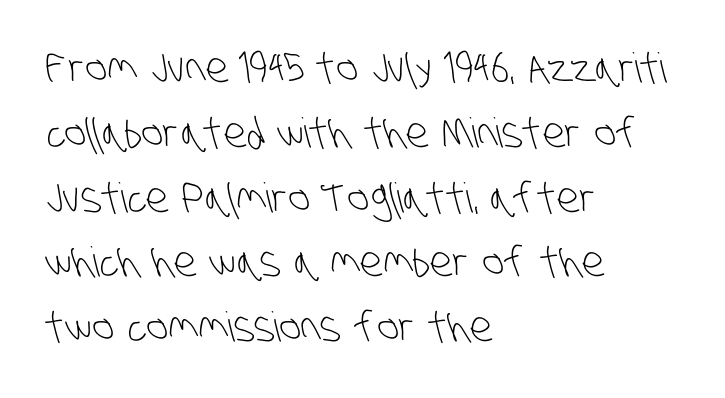
Q: Is the text bold? A: No.
Q: Is the typeface a serif or a sans-serif typeface? A: Sans-serif.
Q: Is the text underlined? A: No.
Q: How is the paragraph aligned? A: Left-aligned.
Q: Is the spacing between letters normal or unusually wide? A: Normal.
Q: Is the spacing between lines tight, normal or loose? A: Normal.
Q: Width (condensed, normal, or wide)? A: Condensed.
Q: Stroke contrast? A: Low.
Q: x-height? A: Large.
Q: Monospaced? A: No.
